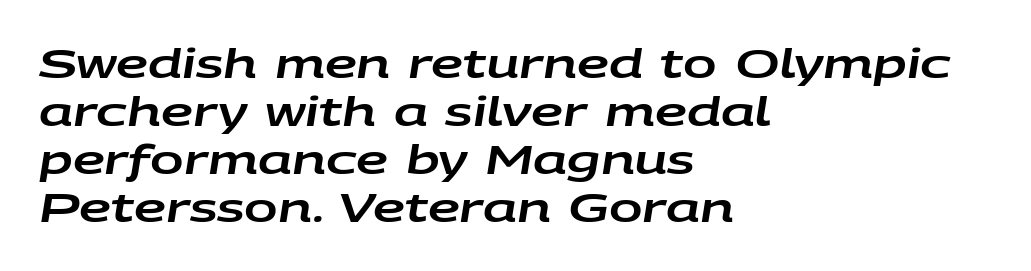
Do the characters align in a grid? No, the font is proportional. Observe the lean: these are italic letterforms. Tracking value appears to be zero — textbook default spacing. Casual observation: everything's shoved over to the left.
